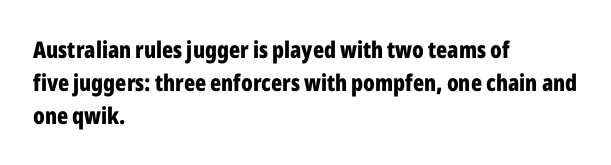
The image shows 23 px bold type, upright; set left-aligned, normal line spacing (1.44x), normal letter spacing, not underlined.
